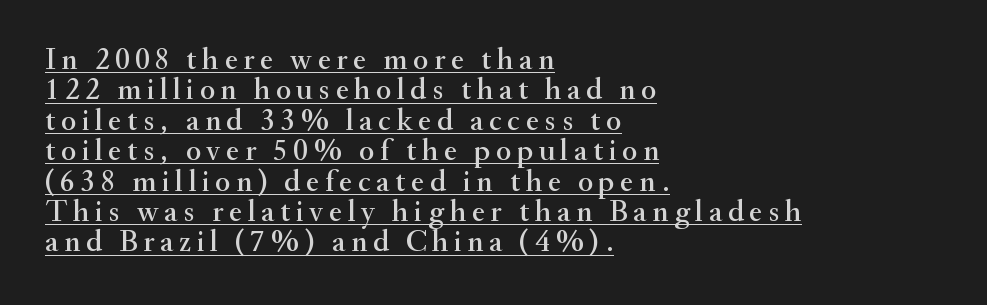
Upright lettering throughout. Where is the straight margin? On the left. Reading down the column, the eye jumps only a short way to each next line. The font family rendered here belongs to the serif group.
